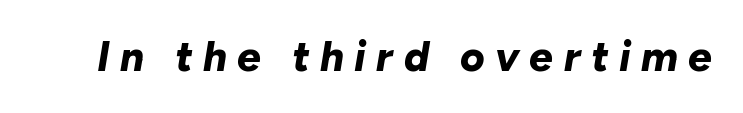
The gap between lines stays unmarked. Spacing verdict: proportional, widths tailored to each character. Tracking value appears strongly positive — letters spread wide. These lines were composed using italics.
